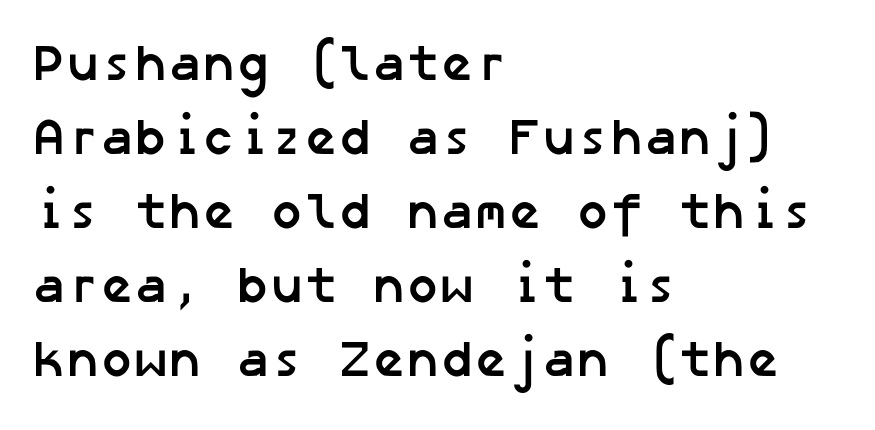
{"serif": "no", "bold": "yes", "weight": "semibold", "width": "normal", "stroke_contrast": "low", "x_height": "medium", "underline": "no", "align": "left", "line_spacing": "normal", "line_spacing_ratio": 1.45, "letter_spacing": "normal", "letter_spacing_em": 0.0, "glyph_px": 51}
